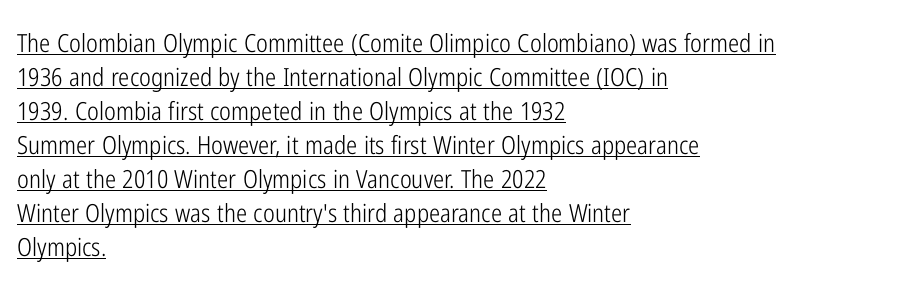
The cut favours lightness, reaching ordinary text weight at its darkest. The passage is arranged the way most books set body copy — flush left. Ordinary non-slanted type is in use. This sample carries an underscore along the baseline area.
